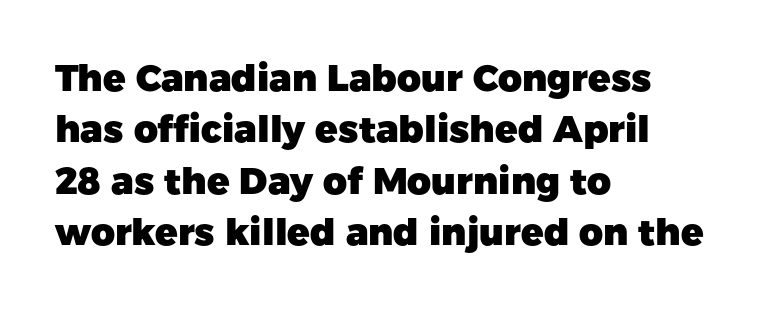
Spacing between characters is what you'd get straight out of the box. In terms of leading, this rendering sits right in the middle. Caption: multi-line text, flush left, ragged right. The type sits square on the baseline with zero lean.
